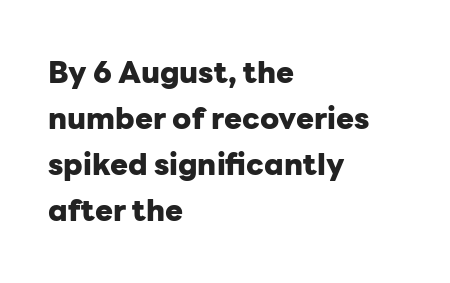
Q: Is the text bold? A: Yes.
Q: Is the text italic (slanted)? A: No, it is upright.
Q: Is the typeface a serif or a sans-serif typeface? A: Sans-serif.
Q: Is the text underlined? A: No.
Q: How is the paragraph aligned? A: Left-aligned.
Q: Is the spacing between letters normal or unusually wide? A: Normal.
Q: Is the spacing between lines tight, normal or loose? A: Normal.
Q: Width (condensed, normal, or wide)? A: Normal.
Q: Stroke contrast? A: Low.
Q: x-height? A: Medium.
Q: Monospaced? A: No.
